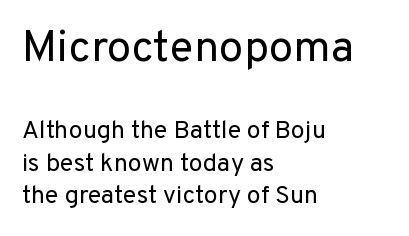
Underlining? Definitely not there. The lettering stays uniformly vertical, giving the passage a roman look. Short and long lines alike share a common starting point at left. There is no visible air inserted between adjacent glyphs. A typesetter would call this leading conventional body-copy spacing. A quiet, ordinary-to-light weight characterises the typeface.
